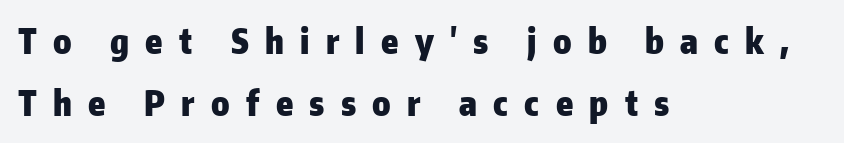
Q: Is the text bold? A: Yes.
Q: Is the text italic (slanted)? A: No, it is upright.
Q: Is the typeface a serif or a sans-serif typeface? A: Sans-serif.
Q: Is the text underlined? A: No.
Q: How is the paragraph aligned? A: Left-aligned.
Q: Is the spacing between letters normal or unusually wide? A: Unusually wide.
Q: Width (condensed, normal, or wide)? A: Normal.
Q: Stroke contrast? A: Low.
Q: x-height? A: Medium.
Q: Monospaced? A: No.
